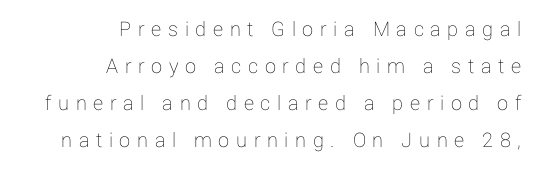
Q: Is the text italic (slanted)? A: No, it is upright.
Q: Is the text underlined? A: No.
Q: How is the paragraph aligned? A: Right-aligned.
Q: Is the spacing between letters normal or unusually wide? A: Unusually wide.
